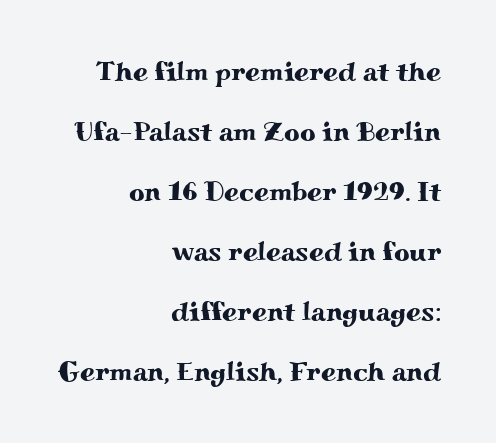
The image shows 27 px text type, upright; set right-aligned, loose line spacing (2.22x), normal letter spacing, not underlined.
